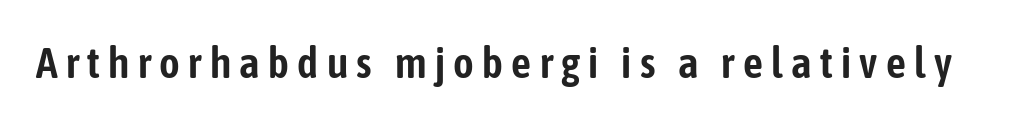
The image shows 44 px condensed sans-serif type, upright; set not underlined; low stroke contrast and a medium x-height.
